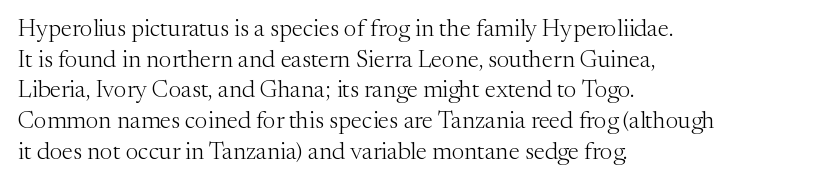
Is the type heavy? It reads as light-to-regular instead. Leftover space on each line is placed entirely after the last word. Characters follow at the spacing the type designer built in. The passage shown stacks its lines at a standard gap.
